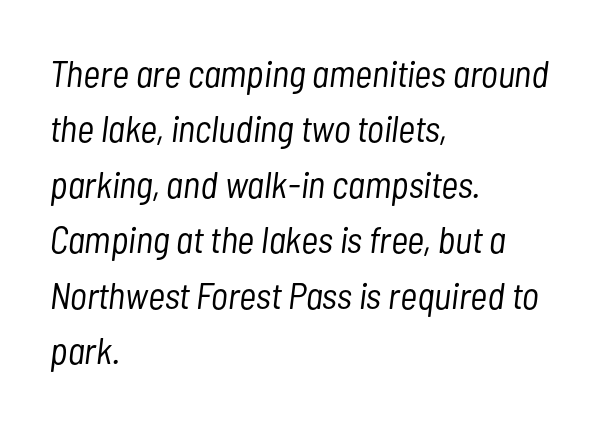
The image shows 37 px light, condensed type, italic (leaning right); set left-aligned, normal line spacing (1.5x), normal letter spacing, not underlined; low stroke contrast and a medium x-height.
